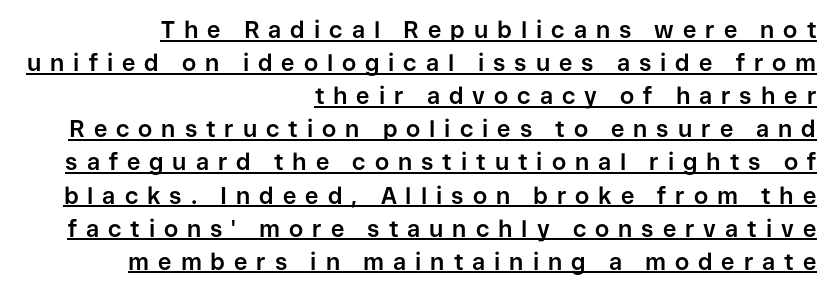
The image shows 23 px bold type, upright; set right-aligned, normal line spacing (1.44x), unusually wide letter spacing (+0.39 em), underlined.
